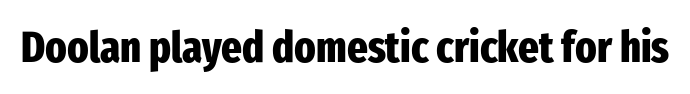
Q: Is the text bold? A: Yes.
Q: Is the text italic (slanted)? A: No, it is upright.
Q: Is the typeface a serif or a sans-serif typeface? A: Sans-serif.
Q: Is the text underlined? A: No.
Q: Is the spacing between letters normal or unusually wide? A: Normal.
Q: Width (condensed, normal, or wide)? A: Condensed.
Q: Stroke contrast? A: Low.
Q: x-height? A: Medium.
Q: Monospaced? A: No.
